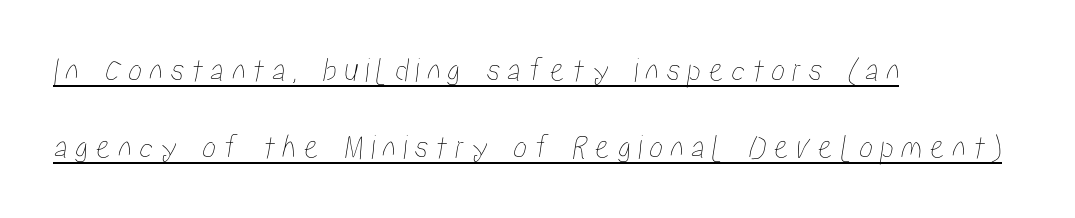
The image shows 35 px condensed type; set left-aligned, loose line spacing (2.19x), unusually wide letter spacing (+0.2 em), underlined; low stroke contrast and a medium x-height.
